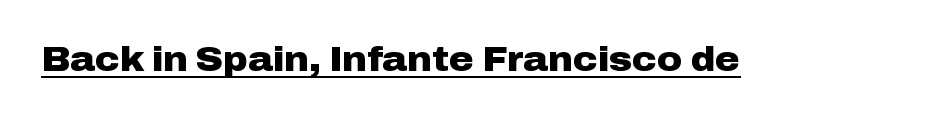
The image shows 34 px heavy, wide sans-serif type, upright; set normal letter spacing, underlined; low stroke contrast and a medium x-height.
